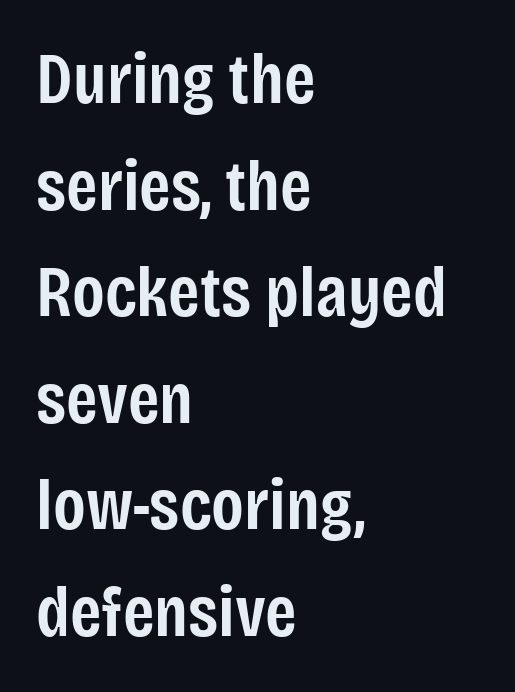
{"serif": "no", "italic": "no", "bold": "semi", "weight": "semibold", "width": "condensed", "stroke_contrast": "low", "x_height": "large", "monospaced": "no", "underline": "no", "align": "left", "line_spacing": "normal", "line_spacing_ratio": 1.48, "letter_spacing": "normal", "letter_spacing_em": 0.0, "glyph_px": 72}
